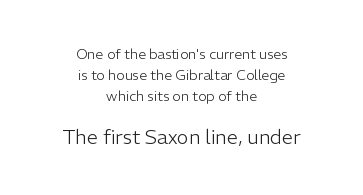
The image shows 20 px text type, upright; set centered, normal line spacing (1.49x), normal letter spacing, not underlined; the second (bottom) block is 1.43x larger.
